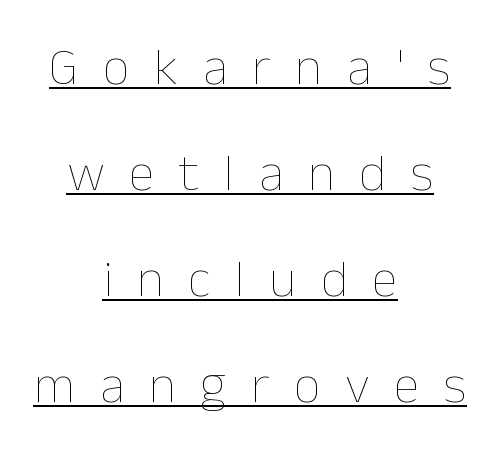
The image shows 53 px thin type, upright; set centered, loose line spacing (2.0x), unusually wide letter spacing (+0.46 em), underlined; low stroke contrast and a medium x-height.
